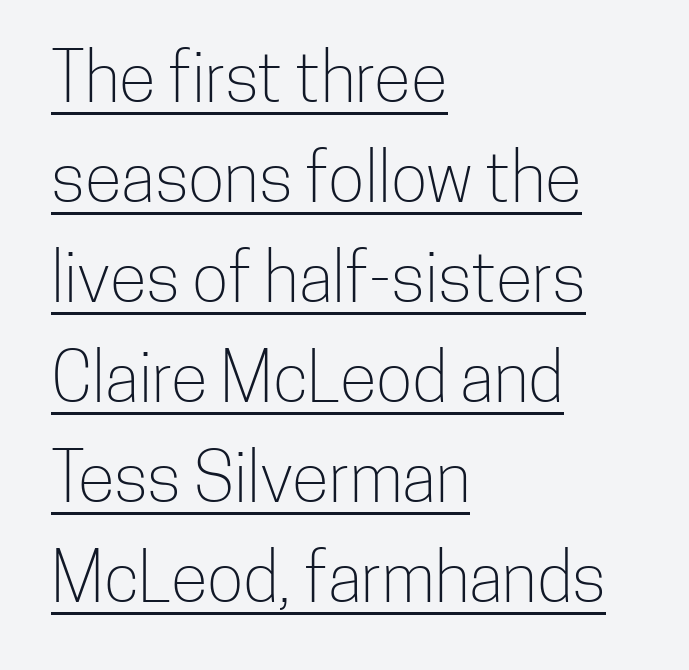
Typeset ragged right — the left edge is the straight one. Serifs: no, the terminals of the letterforms are clean. On a weight scale, this lands at 450 or below. Quick note: interline space is typical. Here the glyphs are tracked normally, forming tight word shapes.
